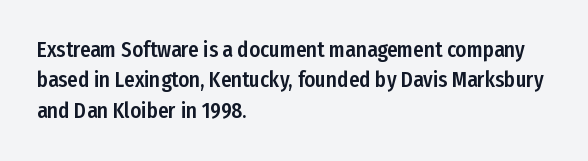
A bare baseline throughout the passage. This rendering uses left alignment, leaving the right contour irregular. Vertical strokes here are truly vertical. Glyph-to-glyph distance matches everyday printed text. If you measured baseline to baseline, you'd find a middling distance.
